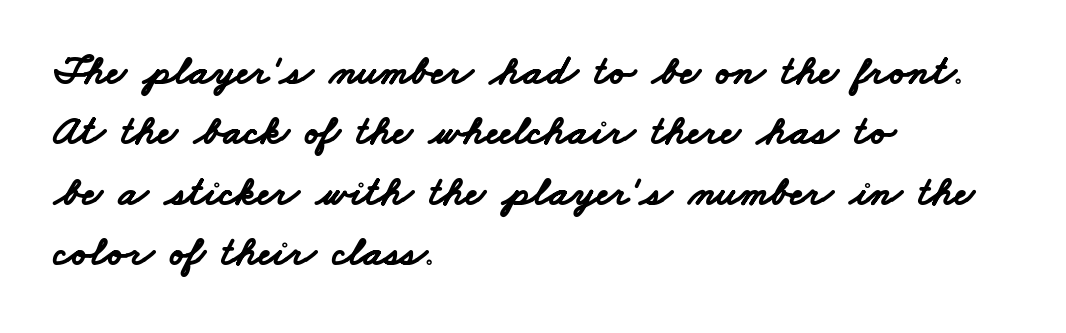
The image shows 42 px bold, wide sans-serif type; set left-aligned, normal line spacing (1.44x), normal letter spacing, not underlined; low stroke contrast and a small x-height.
